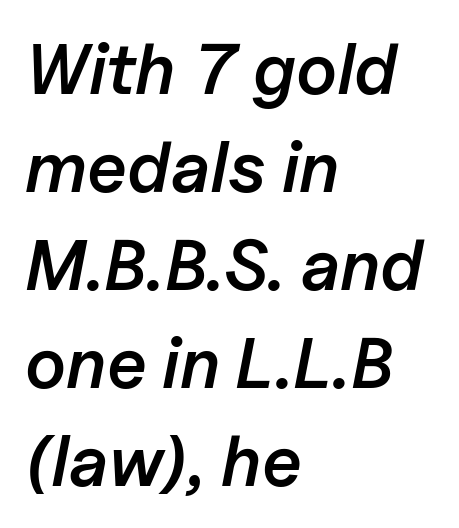
{"italic": "yes", "lean": "right", "slant_degrees": 11, "bold": "semi", "weight": "semibold", "width": "normal", "stroke_contrast": "low", "x_height": "medium", "monospaced": "no", "underline": "no", "align": "left", "line_spacing": "normal", "line_spacing_ratio": 1.38, "letter_spacing": "normal", "letter_spacing_em": 0.0, "glyph_px": 71}
